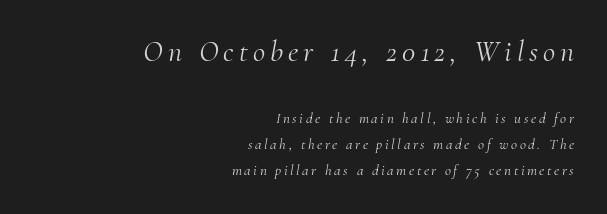
Q: Is the text bold? A: No.
Q: Is the text italic (slanted)? A: Yes, it leans right by about 10 degrees.
Q: Is the typeface a serif or a sans-serif typeface? A: Serif.
Q: Is the text underlined? A: No.
Q: How is the paragraph aligned? A: Right-aligned.
Q: Which block of text is set in a larger size, the first (top) or the second (bottom)? A: The first (top) one.
Q: Width (condensed, normal, or wide)? A: Normal.
Q: Stroke contrast? A: Medium.
Q: x-height? A: Small.
Q: Monospaced? A: No.
